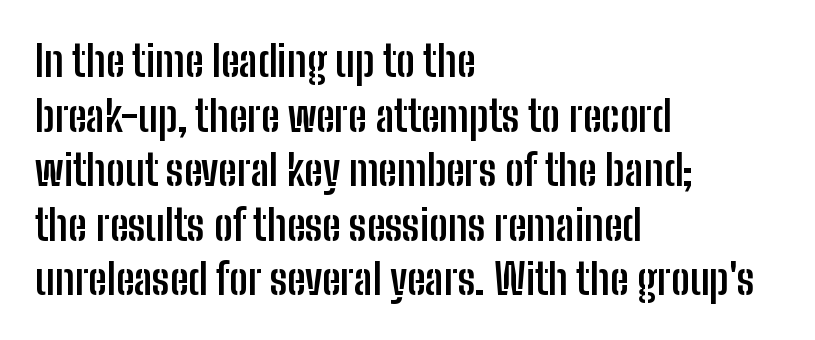
Nothing sits at the stroke ends, so this counts as sans-serif. This is the regular roman posture of the typeface. Typesetter's note: full bold, strokes at maximum text heaviness. Students, observe: this is what conventionally led text looks like.
